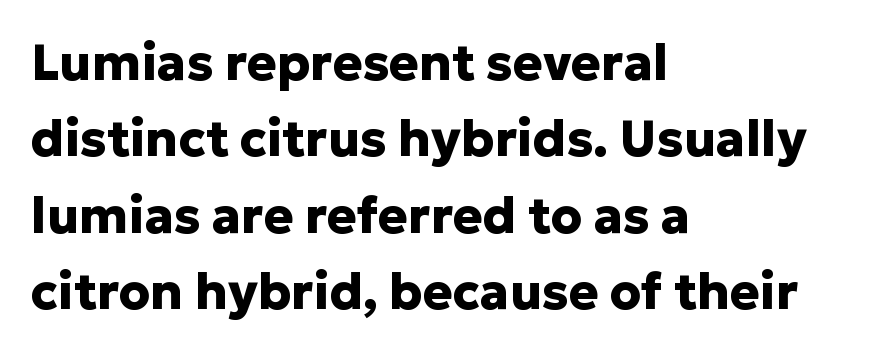
The characters display no serif detailing; their extremities are plain. The letters are bold, with thick, heavy strokes. In CSS terms this would be text-align: left. A typesetter would call this zero additional tracking.
